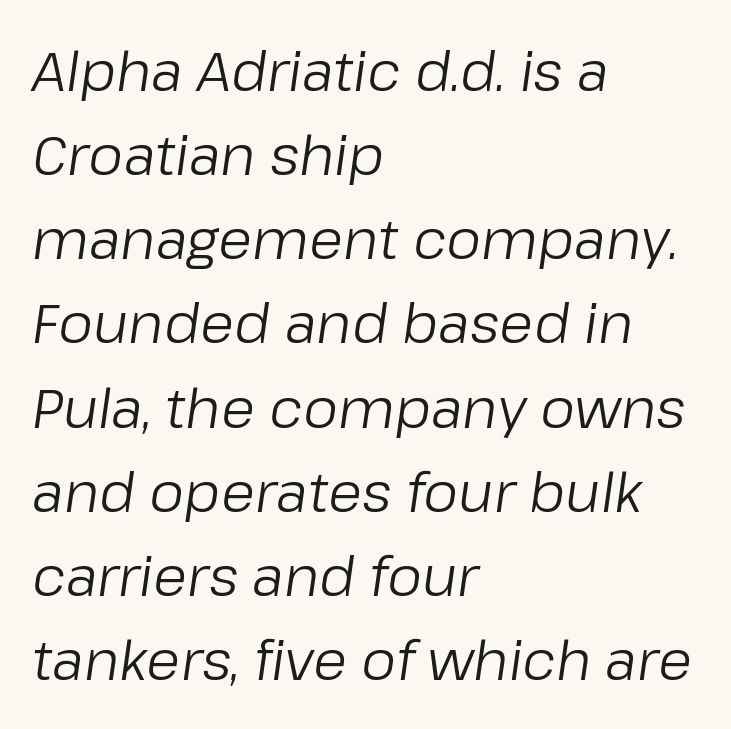
{"italic": "yes", "lean": "right", "slant_degrees": 8, "bold": "no", "weight": "regular", "width": "normal", "stroke_contrast": "low", "x_height": "medium", "monospaced": "no", "underline": "no", "align": "left", "line_spacing": "normal", "line_spacing_ratio": 1.53, "letter_spacing": "normal", "letter_spacing_em": 0.0, "glyph_px": 55}
